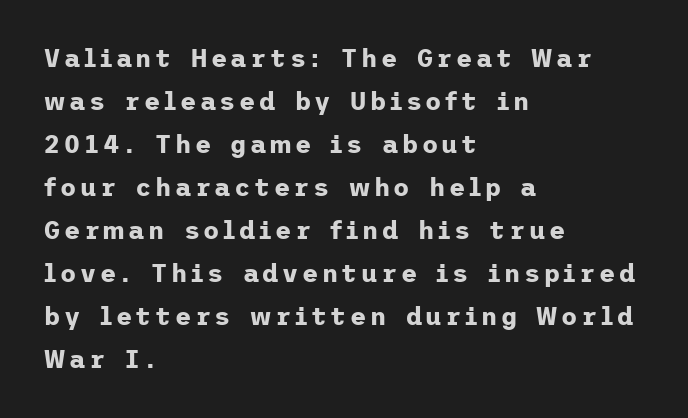
Q: Is the text bold? A: Yes.
Q: Is the text italic (slanted)? A: No, it is upright.
Q: Is the text underlined? A: No.
Q: How is the paragraph aligned? A: Left-aligned.
